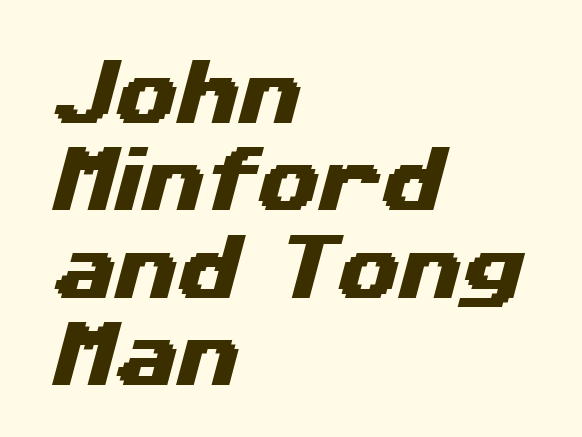
Q: Is the typeface a serif or a sans-serif typeface? A: Sans-serif.
Q: Is the text underlined? A: No.
Q: How is the paragraph aligned? A: Left-aligned.
Q: Is the spacing between letters normal or unusually wide? A: Normal.
Q: Width (condensed, normal, or wide)? A: Wide.
Q: Stroke contrast? A: Medium.
Q: x-height? A: Medium.
Q: Monospaced? A: No.
